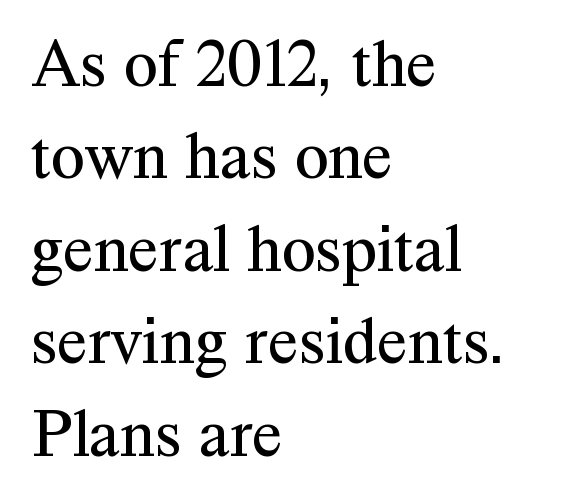
Characters remain perfectly vertical along every line. Check where the strokes stop: tiny serifs finish them off. Honestly, the letter spacing is just normal — you wouldn't notice it. The rendering uses a moderate line-height, typical for paragraphs.
